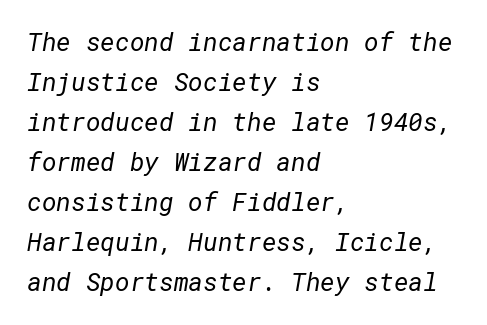
The image shows 25 px text type; set left-aligned, normal line spacing (1.6x), normal letter spacing, not underlined.
